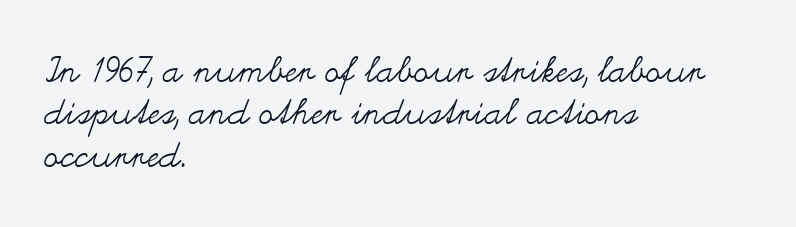
Clear beneath every line of the passage. Look at the tracking — it's just the regular setting, nothing added. Where is the straight margin? On the left. Weight: regular or lighter.
